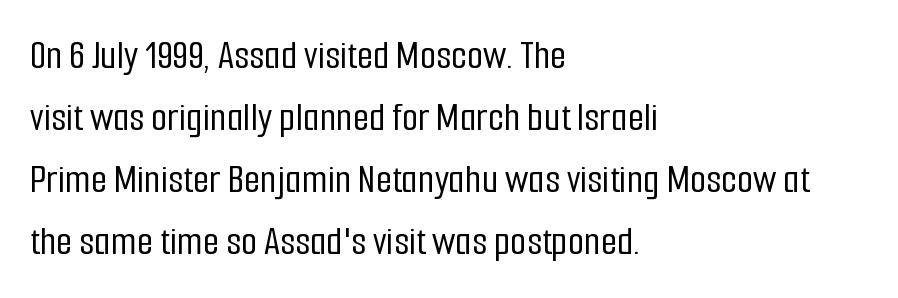
Q: Is the text italic (slanted)? A: No, it is upright.
Q: Is the typeface a serif or a sans-serif typeface? A: Sans-serif.
Q: Is the text underlined? A: No.
Q: How is the paragraph aligned? A: Left-aligned.
Q: Is the spacing between letters normal or unusually wide? A: Normal.
Q: Is the spacing between lines tight, normal or loose? A: Normal.
Q: Width (condensed, normal, or wide)? A: Condensed.
Q: Stroke contrast? A: Low.
Q: x-height? A: Medium.
Q: Monospaced? A: No.
